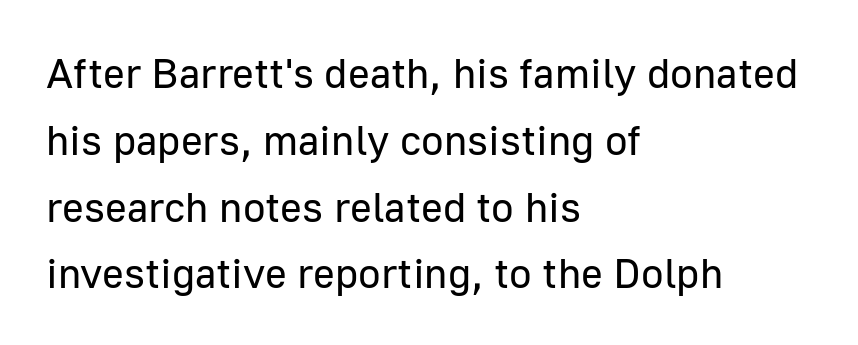
The image shows 42 px regular-weight sans-serif type, upright; set left-aligned, normal line spacing (1.59x), normal letter spacing, not underlined; low stroke contrast and a medium x-height.
